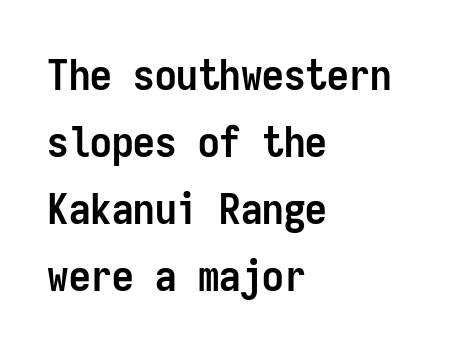
Q: Is the text bold? A: Yes.
Q: Is the text italic (slanted)? A: No, it is upright.
Q: Is the typeface a serif or a sans-serif typeface? A: Sans-serif.
Q: Is the text underlined? A: No.
Q: How is the paragraph aligned? A: Left-aligned.
Q: Is the spacing between letters normal or unusually wide? A: Normal.
Q: Is the spacing between lines tight, normal or loose? A: Normal.
Q: Width (condensed, normal, or wide)? A: Condensed.
Q: Stroke contrast? A: Low.
Q: x-height? A: Medium.
Q: Monospaced? A: Yes.
